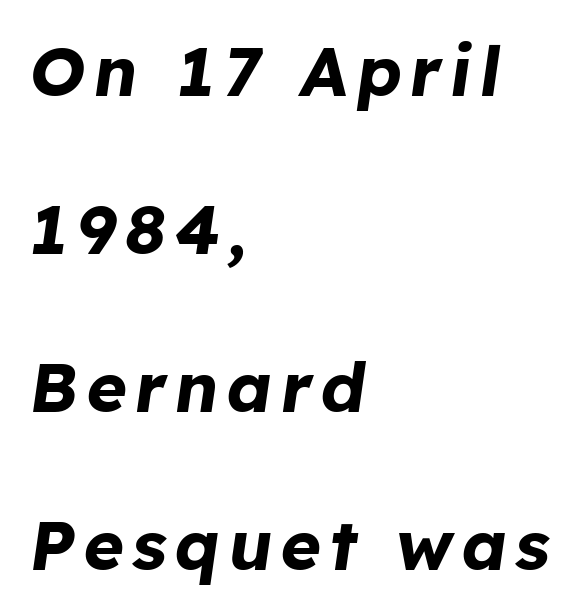
{"italic": "yes", "lean": "right", "slant_degrees": 8, "bold": "yes", "weight": "bold", "width": "normal", "stroke_contrast": "low", "x_height": "medium", "monospaced": "no", "underline": "no", "align": "left", "line_spacing": "loose", "line_spacing_ratio": 2.29, "glyph_px": 69}
